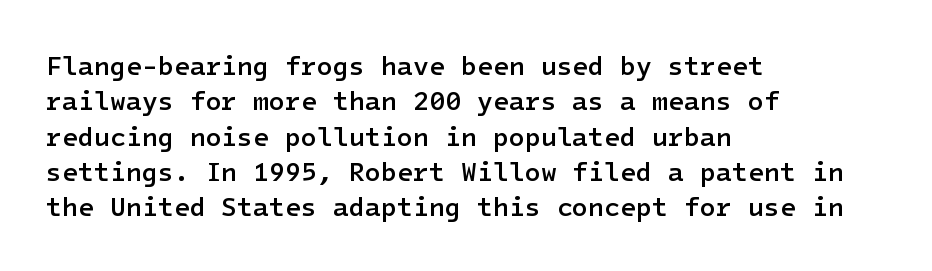
{"italic": "no", "bold": "semi", "underline": "no", "align": "left", "line_spacing": "normal", "line_spacing_ratio": 1.36, "letter_spacing": "normal", "letter_spacing_em": 0.0, "glyph_px": 26}
